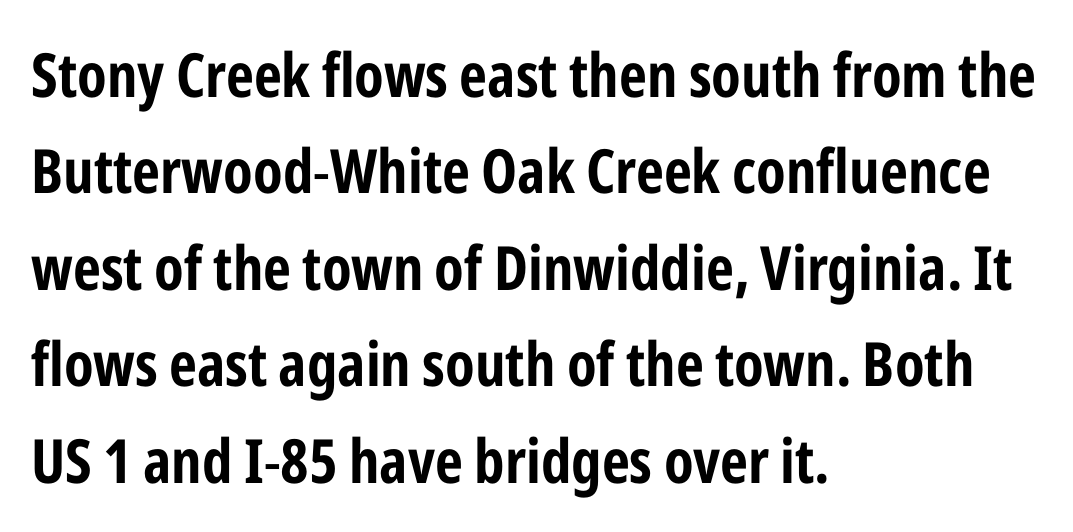
Q: Is the text italic (slanted)? A: No, it is upright.
Q: Is the typeface a serif or a sans-serif typeface? A: Sans-serif.
Q: Is the text underlined? A: No.
Q: How is the paragraph aligned? A: Left-aligned.
Q: Is the spacing between letters normal or unusually wide? A: Normal.
Q: Is the spacing between lines tight, normal or loose? A: Normal.
Q: Width (condensed, normal, or wide)? A: Condensed.
Q: Stroke contrast? A: Low.
Q: x-height? A: Medium.
Q: Monospaced? A: No.
